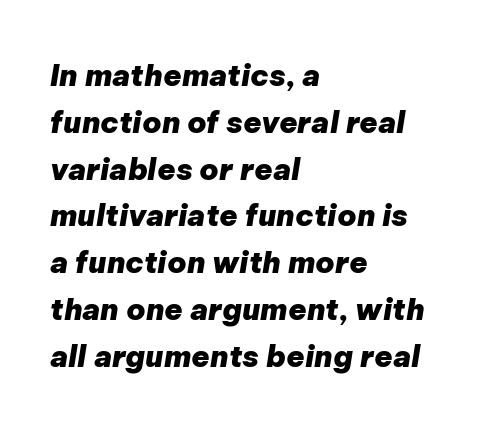
Q: Is the text bold? A: Yes.
Q: Is the text italic (slanted)? A: Yes, it leans right by about 9 degrees.
Q: Is the text underlined? A: No.
Q: How is the paragraph aligned? A: Left-aligned.
Q: Is the spacing between letters normal or unusually wide? A: Normal.
Q: Is the spacing between lines tight, normal or loose? A: Normal.
Q: Width (condensed, normal, or wide)? A: Normal.
Q: Stroke contrast? A: Low.
Q: x-height? A: Medium.
Q: Monospaced? A: No.
